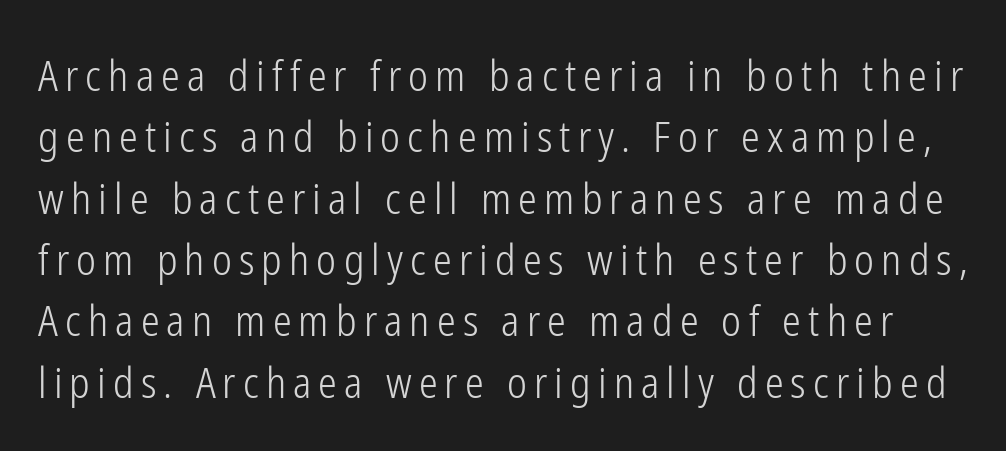
Bare-footed words on every line. A typesetter would call this leading conventional body-copy spacing. Is the type heavy? It reads as light-to-regular instead. Is this a fixed-width face? No — the glyphs have proportional, varying widths. This sample uses a sans-serif face.
